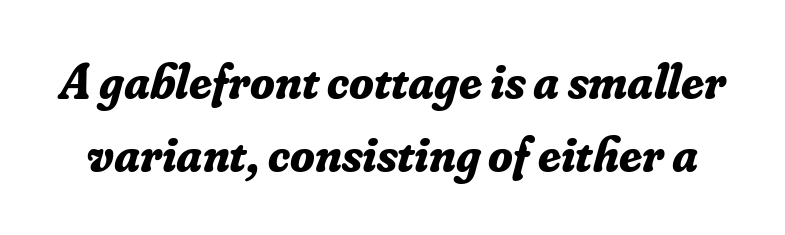
Decoration check: the copy has no underline. The text carries the slant typical of an italic or oblique font. Summary of vertical rhythm: regular, with standard interline spacing. On the weight axis this lands at bold, roughly 700.
